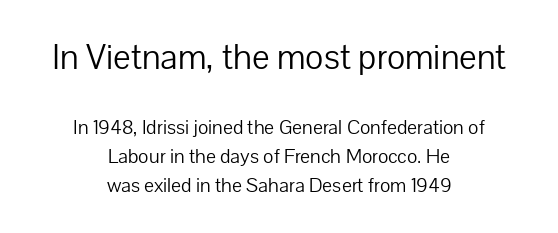
Compared with typical paragraphs, the rows here are spaced about the same. Beneath every word, the page is bare. Horizontally, the lines are justified to the midpoint only. To sum up the face: it is a sans, with no serifs. Size contrast runs from large at the top to small at the bottom. Characters remain perfectly vertical along every line.
